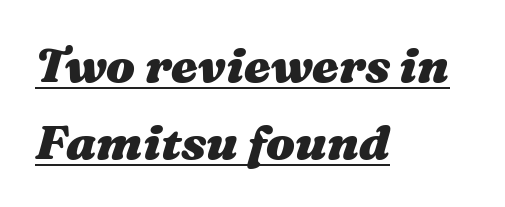
It's the slanting kind of type. A typesetter would call this proportional, since set widths differ per character. Plenty of ink on the page — the face is bold. Compared with undecorated copy, this sample adds a rule below the words. These lines sit exactly where default settings would place them. Leftover space on each line is placed entirely after the last word.
